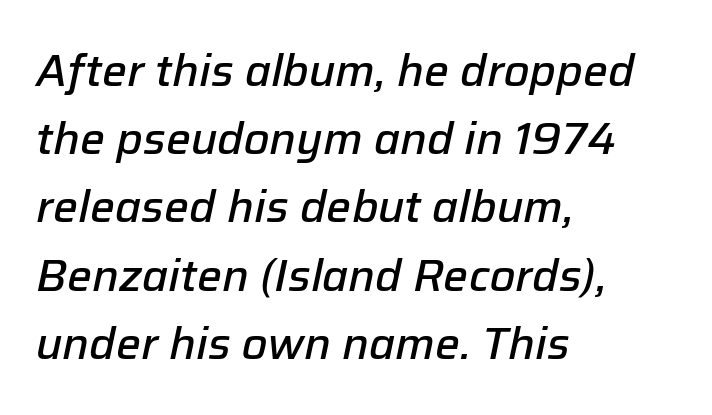
The image shows 44 px semibold type, italic (leaning right); set left-aligned, normal line spacing (1.55x), normal letter spacing, not underlined; low stroke contrast and a medium x-height.
